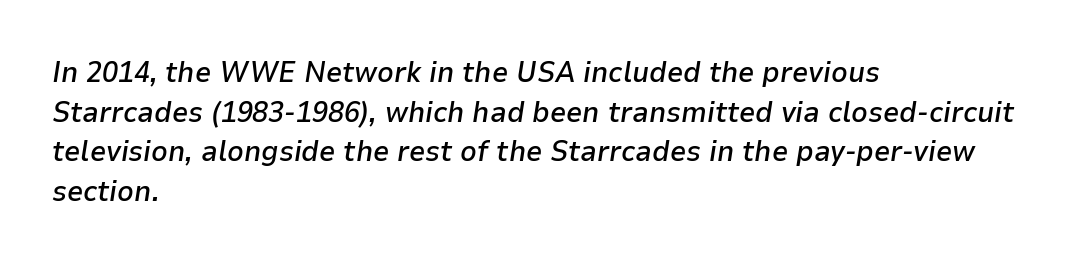
The image shows 29 px semibold type, italic (leaning right); set left-aligned, normal line spacing (1.37x), normal letter spacing, not underlined; low stroke contrast and a medium x-height.
